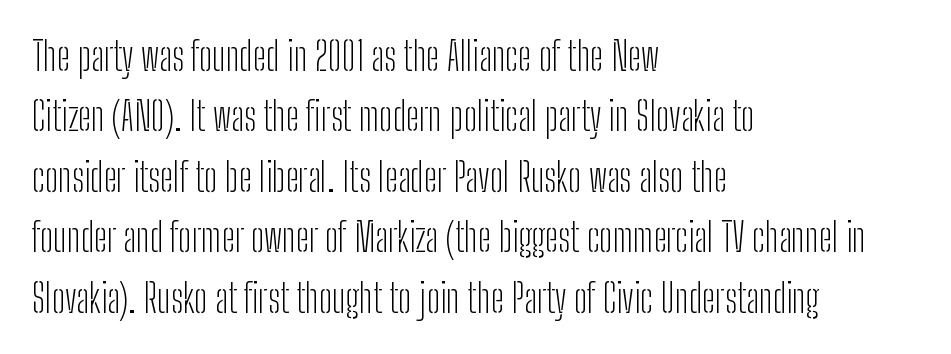
{"serif": "no", "italic": "no", "bold": "no", "weight": "light", "width": "condensed", "stroke_contrast": "low", "x_height": "medium", "monospaced": "no", "underline": "no", "align": "left", "line_spacing": "normal", "line_spacing_ratio": 1.55, "letter_spacing": "normal", "letter_spacing_em": 0.0, "glyph_px": 39}
